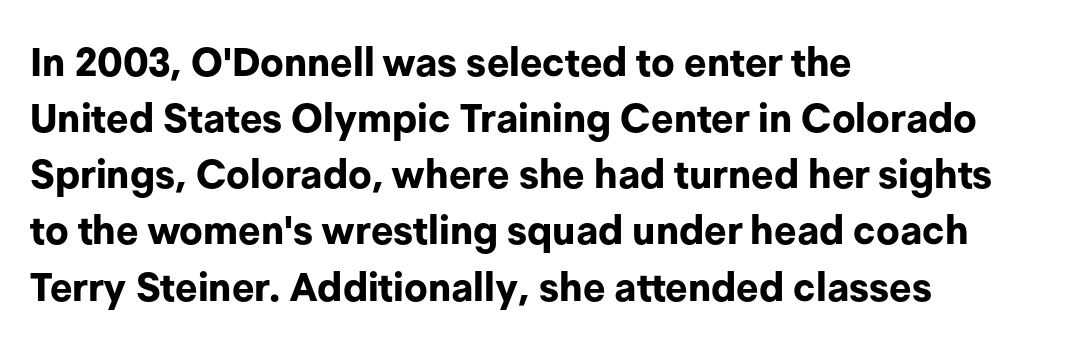
Q: Is the text bold? A: Yes.
Q: Is the text italic (slanted)? A: No, it is upright.
Q: Is the typeface a serif or a sans-serif typeface? A: Sans-serif.
Q: Is the text underlined? A: No.
Q: How is the paragraph aligned? A: Left-aligned.
Q: Is the spacing between letters normal or unusually wide? A: Normal.
Q: Is the spacing between lines tight, normal or loose? A: Normal.
Q: Width (condensed, normal, or wide)? A: Normal.
Q: Stroke contrast? A: Low.
Q: x-height? A: Medium.
Q: Monospaced? A: No.
